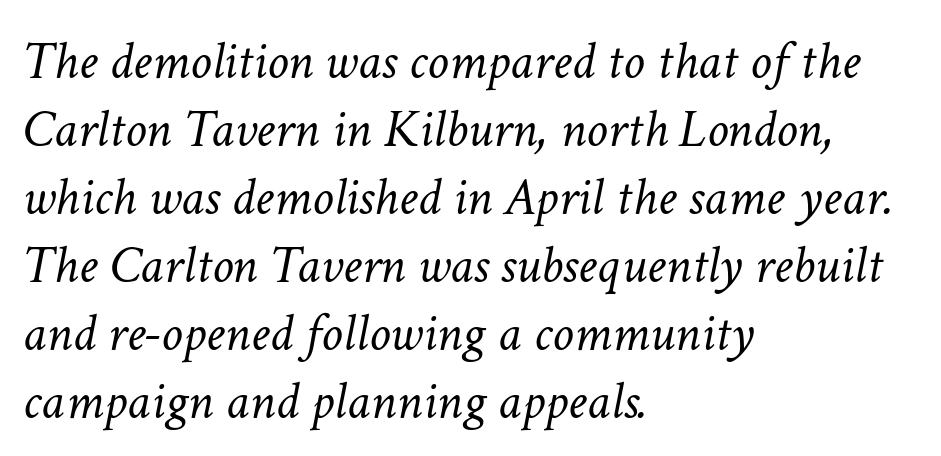
When letters slant like this, we call the style italic. The weight would be labelled regular, book, light, or lighter still. Line starts are locked; line ends wander. The words here are not underlined.
